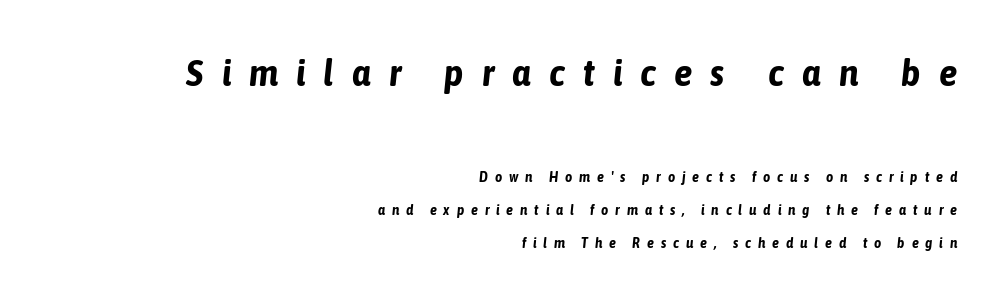
The image shows 37 px bold, condensed type, italic (leaning right); set right-aligned, loose line spacing (2.38x), unusually wide letter spacing (+0.49 em), not underlined; the first (top) block is 2.64x larger; low stroke contrast and a medium x-height.
